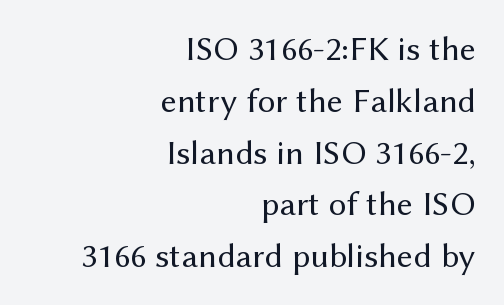
{"serif": "no", "italic": "no", "bold": "no", "weight": "regular", "width": "normal", "stroke_contrast": "medium", "x_height": "medium", "monospaced": "no", "underline": "no", "align": "right", "line_spacing": "normal", "line_spacing_ratio": 1.48, "letter_spacing": "normal", "letter_spacing_em": 0.0, "glyph_px": 35}
